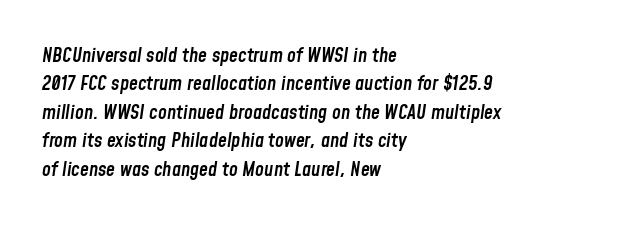
The image shows 20 px text type, italic (leaning right); set left-aligned, normal line spacing (1.42x), normal letter spacing, not underlined.
